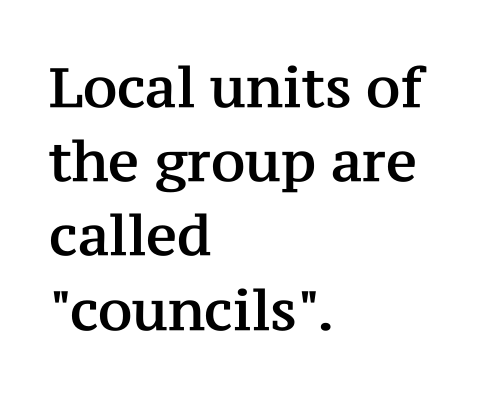
{"serif": "yes", "italic": "no", "width": "normal", "stroke_contrast": "medium", "x_height": "medium", "monospaced": "no", "underline": "no", "align": "left", "line_spacing": "normal", "line_spacing_ratio": 1.35, "letter_spacing": "normal", "letter_spacing_em": 0.0, "glyph_px": 55}
